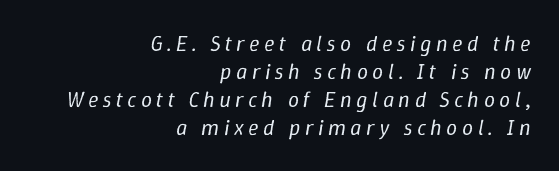
The image shows 22 px text type, italic (leaning right); set right-aligned, normal line spacing (1.28x), unusually wide letter spacing (+0.2 em), not underlined.
